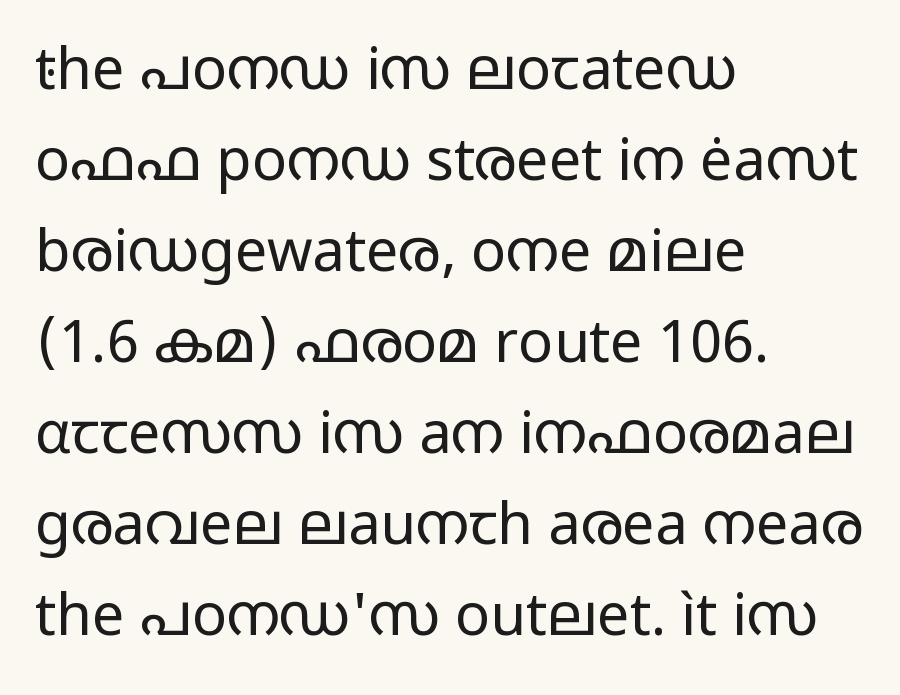
Serifs: no, the terminals of the letterforms are clean. Stems and bowls with no extra thickness — not bold. A typesetter would call this leading conventional body-copy spacing. Posture: vertical.
